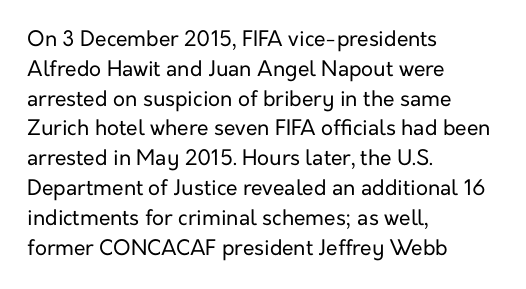
Q: Is the text bold? A: No.
Q: Is the text italic (slanted)? A: No, it is upright.
Q: Is the text underlined? A: No.
Q: How is the paragraph aligned? A: Left-aligned.
Q: Is the spacing between letters normal or unusually wide? A: Normal.
Q: Is the spacing between lines tight, normal or loose? A: Normal.
